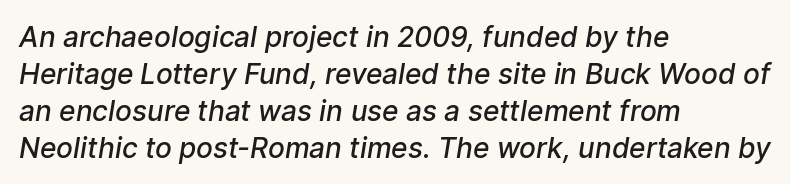
The image shows 28 px semibold sans-serif type; set left-aligned, normal line spacing (1.32x), normal letter spacing, not underlined; low stroke contrast and a medium x-height.
